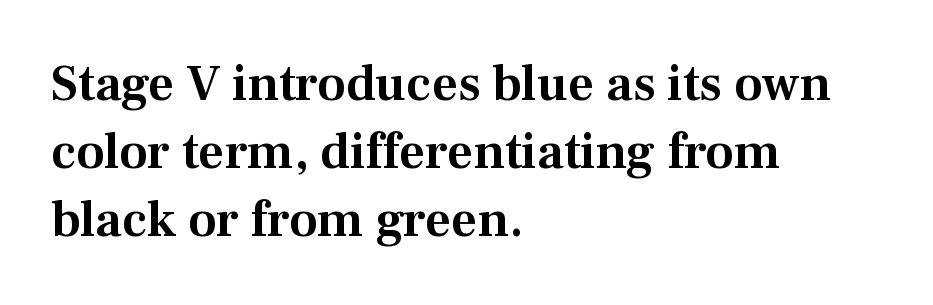
The image shows 51 px serif type, upright; set left-aligned, normal line spacing (1.33x), normal letter spacing, not underlined; medium stroke contrast and a medium x-height.
